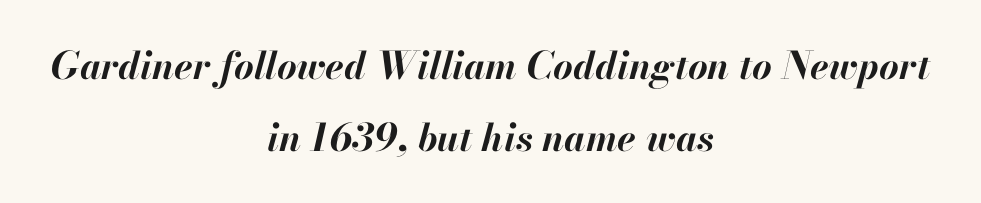
{"italic": "yes", "lean": "right", "slant_degrees": 13, "bold": "yes", "weight": "bold", "width": "normal", "stroke_contrast": "high", "x_height": "small", "monospaced": "no", "underline": "no", "align": "center", "line_spacing_ratio": 1.89, "letter_spacing": "normal", "letter_spacing_em": 0.0, "glyph_px": 38}
